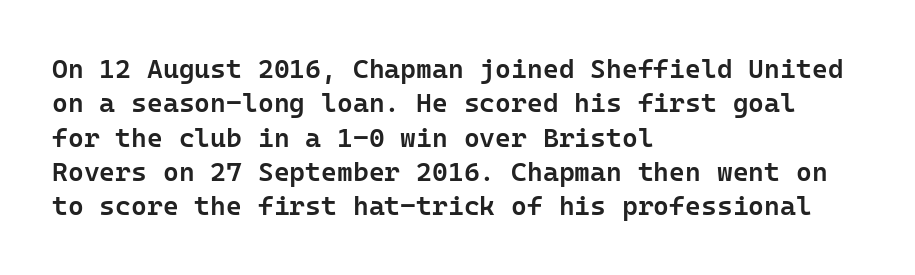
The image shows 27 px text type, upright; set left-aligned, normal line spacing (1.27x), normal letter spacing, not underlined.
